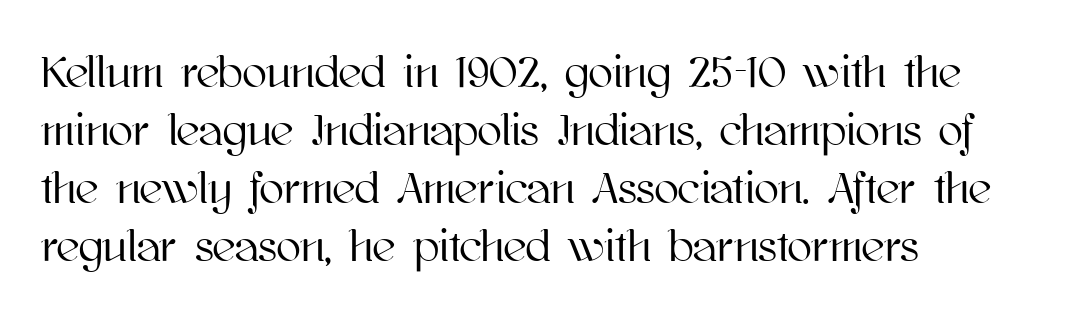
The image shows 45 px text type, upright; set left-aligned, normal line spacing (1.29x), normal letter spacing, not underlined; high stroke contrast and a medium x-height.
